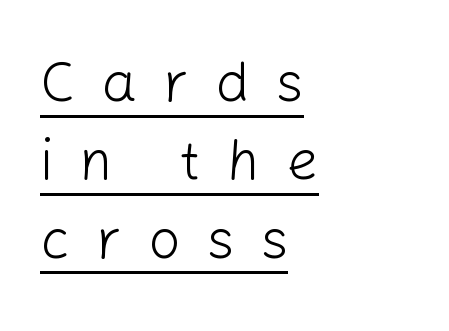
{"serif": "no", "italic": "no", "bold": "no", "weight": "light", "width": "normal", "stroke_contrast": "low", "x_height": "medium", "monospaced": "no", "underline": "yes", "align": "left", "line_spacing": "normal", "line_spacing_ratio": 1.4, "letter_spacing": "wide", "letter_spacing_em": 0.47, "glyph_px": 56}
